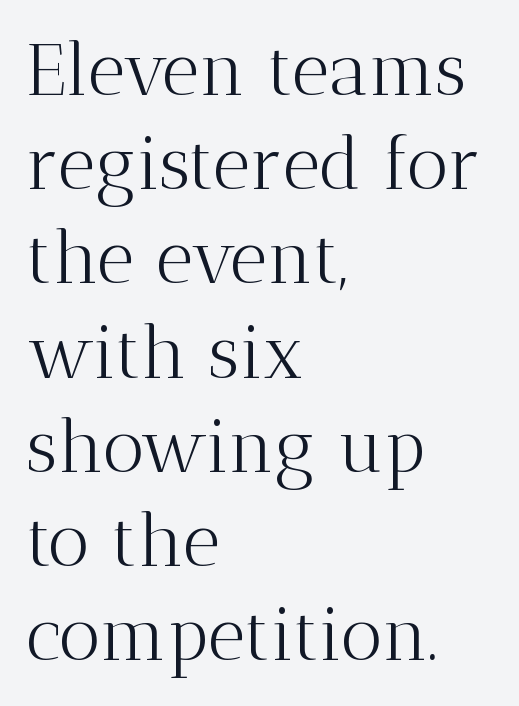
The image shows 73 px light serif type, upright; set left-aligned, normal line spacing (1.29x), normal letter spacing, not underlined; medium stroke contrast and a medium x-height.
